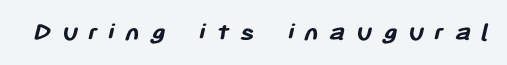
The image shows 28 px semibold sans-serif type; set unusually wide letter spacing (+0.37 em), not underlined; low stroke contrast and a medium x-height.
